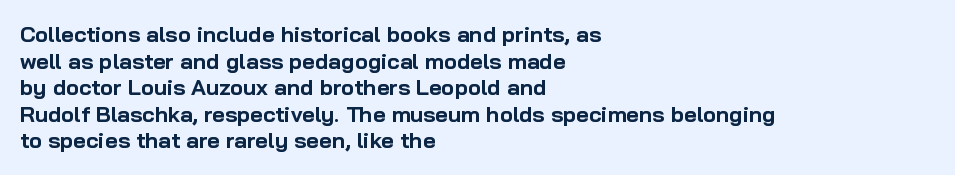
Q: Is the text bold? A: Yes.
Q: Is the text italic (slanted)? A: No, it is upright.
Q: Is the text underlined? A: No.
Q: How is the paragraph aligned? A: Left-aligned.
Q: Is the spacing between letters normal or unusually wide? A: Normal.
